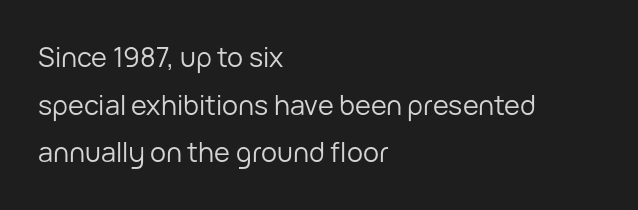
{"italic": "no", "bold": "no", "underline": "no", "align": "left", "line_spacing_ratio": 1.76, "letter_spacing": "normal", "letter_spacing_em": 0.0, "glyph_px": 27}
